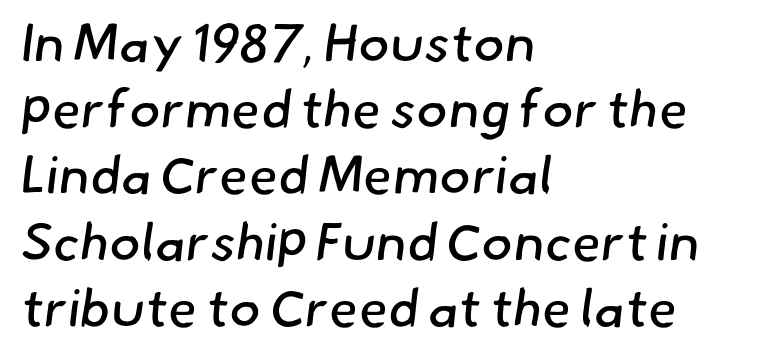
Q: Is the text bold? A: No.
Q: Is the typeface a serif or a sans-serif typeface? A: Sans-serif.
Q: Is the text underlined? A: No.
Q: How is the paragraph aligned? A: Left-aligned.
Q: Is the spacing between letters normal or unusually wide? A: Normal.
Q: Is the spacing between lines tight, normal or loose? A: Normal.
Q: Width (condensed, normal, or wide)? A: Normal.
Q: Stroke contrast? A: Low.
Q: x-height? A: Small.
Q: Monospaced? A: No.
